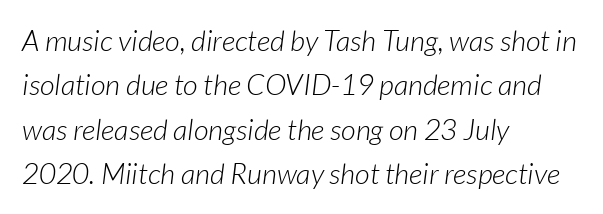
{"italic": "yes", "lean": "right", "slant_degrees": 7, "bold": "no", "weight": "light", "width": "normal", "stroke_contrast": "low", "x_height": "medium", "monospaced": "no", "underline": "no", "align": "left", "line_spacing": "normal", "line_spacing_ratio": 1.53, "letter_spacing": "normal", "letter_spacing_em": 0.0, "glyph_px": 29}
